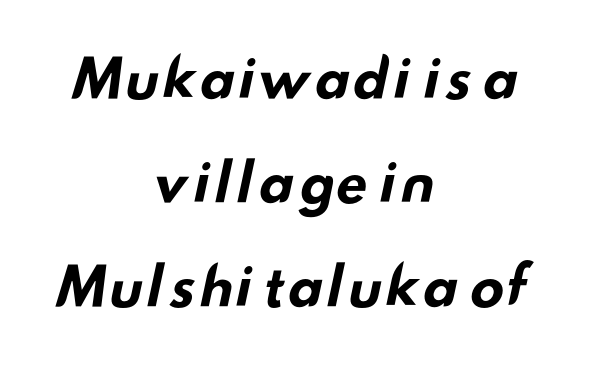
{"serif": "no", "bold": "yes", "weight": "bold", "width": "wide", "stroke_contrast": "low", "x_height": "small", "monospaced": "no", "underline": "no", "align": "center", "line_spacing": "loose", "line_spacing_ratio": 2.0, "letter_spacing": "normal", "letter_spacing_em": 0.0, "glyph_px": 52}
